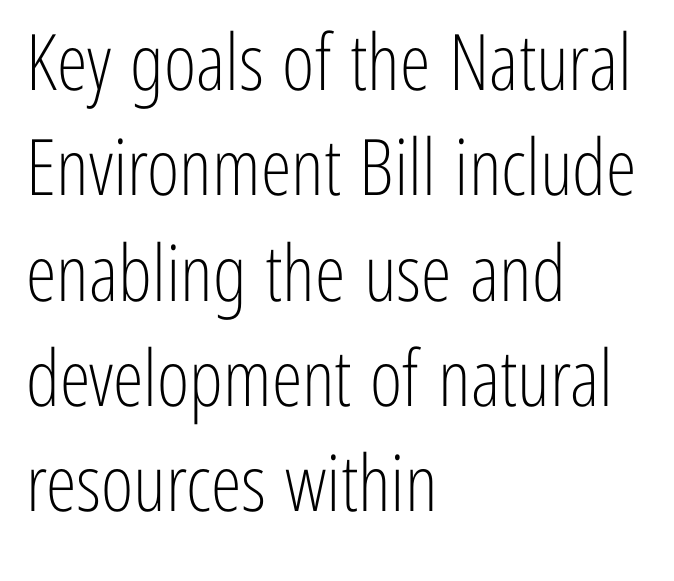
The image shows 78 px light, condensed sans-serif type, upright; set left-aligned, normal line spacing (1.35x), normal letter spacing, not underlined; low stroke contrast and a medium x-height.
